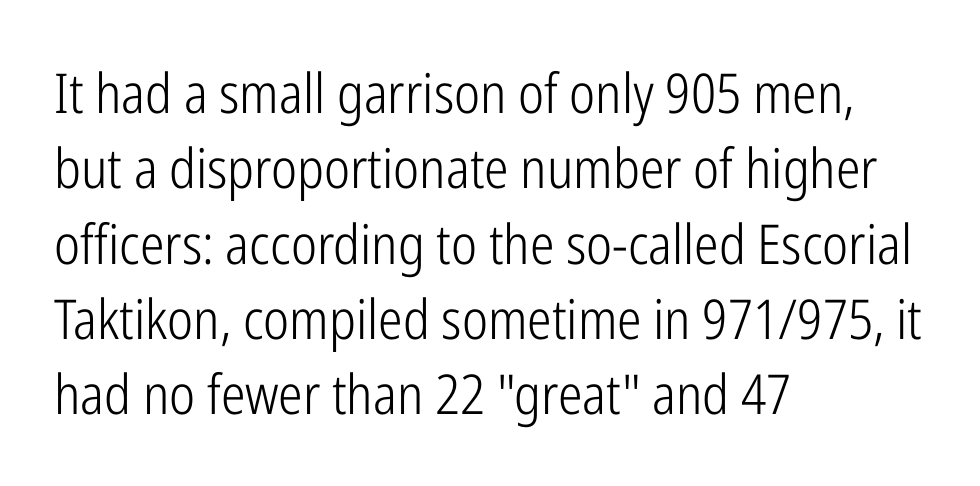
Q: Is the text bold? A: No.
Q: Is the text italic (slanted)? A: No, it is upright.
Q: Is the typeface a serif or a sans-serif typeface? A: Sans-serif.
Q: Is the text underlined? A: No.
Q: How is the paragraph aligned? A: Left-aligned.
Q: Is the spacing between letters normal or unusually wide? A: Normal.
Q: Is the spacing between lines tight, normal or loose? A: Normal.
Q: Width (condensed, normal, or wide)? A: Condensed.
Q: Stroke contrast? A: Low.
Q: x-height? A: Medium.
Q: Monospaced? A: No.
